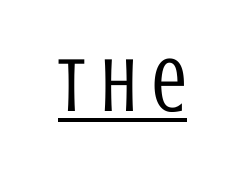
The image shows 77 px regular-weight, condensed sans-serif type, upright; set unusually wide letter spacing (+0.2 em), underlined; low stroke contrast and a large x-height.
